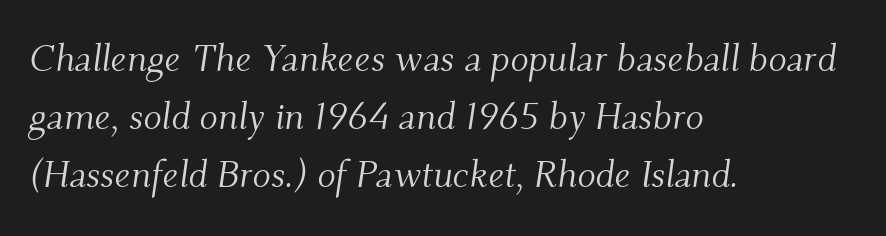
The line texture is even and compact thanks to regular tracking. When letters slant like this, we call the style italic. Heaviness? Minimal to ordinary, like unemphasized prose. Quick note: underline off. Each letter keeps its own natural width here, so spacing adapts to shape. I'd call this a serif setting — the letters wear small feet.
